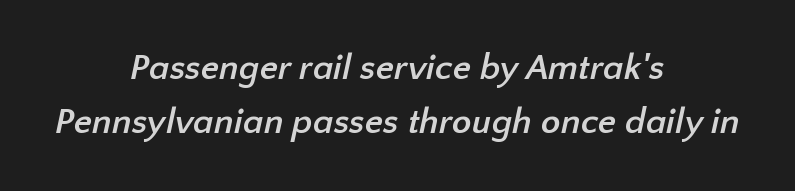
The image shows 36 px semibold sans-serif type; set centered, normal line spacing (1.49x), normal letter spacing, not underlined; low stroke contrast and a medium x-height.
